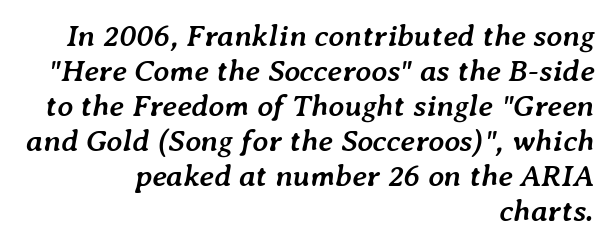
The image shows 31 px semibold type, italic (leaning right); set right-aligned, tight line spacing (1.13x), normal letter spacing, not underlined; low stroke contrast and a medium x-height.
